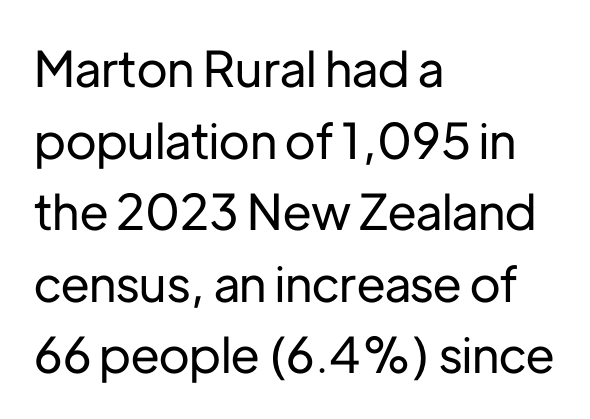
Q: Is the text italic (slanted)? A: No, it is upright.
Q: Is the typeface a serif or a sans-serif typeface? A: Sans-serif.
Q: Is the text underlined? A: No.
Q: How is the paragraph aligned? A: Left-aligned.
Q: Is the spacing between letters normal or unusually wide? A: Normal.
Q: Is the spacing between lines tight, normal or loose? A: Normal.
Q: Width (condensed, normal, or wide)? A: Normal.
Q: Stroke contrast? A: Low.
Q: x-height? A: Medium.
Q: Monospaced? A: No.
